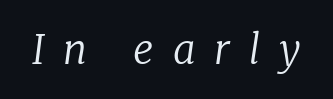
{"serif": "yes", "italic": "yes", "lean": "right", "slant_degrees": 8, "bold": "no", "weight": "regular", "width": "normal", "stroke_contrast": "low", "x_height": "medium", "monospaced": "no", "underline": "no", "letter_spacing": "wide", "letter_spacing_em": 0.47, "glyph_px": 40}
